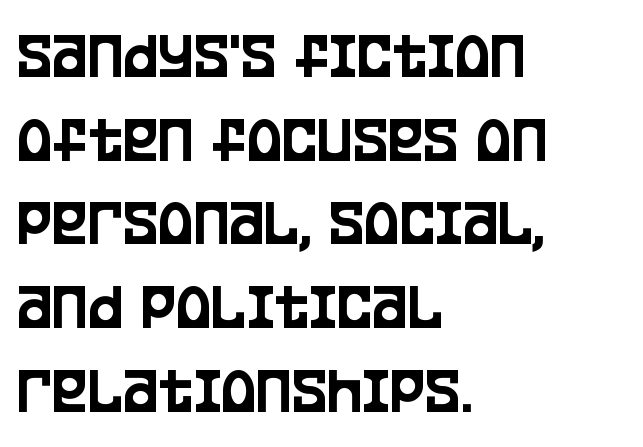
Serifs: no, the terminals of the letterforms are clean. The type sits square on the baseline with zero lean. This rendering features lettering with no underline. The rendering uses a moderate line-height, typical for paragraphs. These lines are set flush left with a ragged right edge. Nobody touched the tracking dial on this one.
